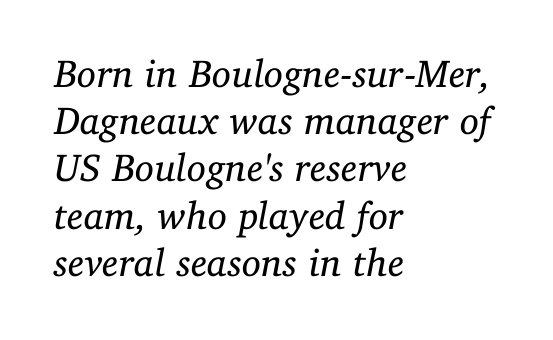
Varying glyph widths throughout — classic text-font behaviour. Just letters on the line, the space beneath them empty. This sample uses a serif face. Does extra space separate the letters? No, they use regular spacing.
